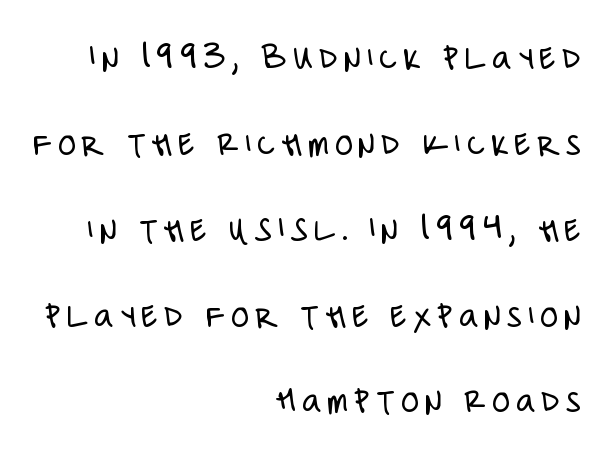
The image shows 37 px light, condensed sans-serif type, upright; set right-aligned, loose line spacing (2.32x), not underlined; low stroke contrast and a large x-height.
